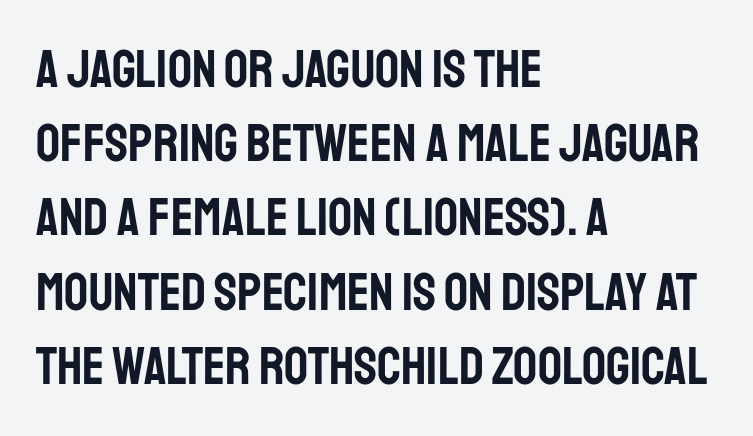
The image shows 53 px condensed sans-serif type, upright; set left-aligned, normal line spacing (1.4x), normal letter spacing, not underlined; low stroke contrast and a large x-height.
